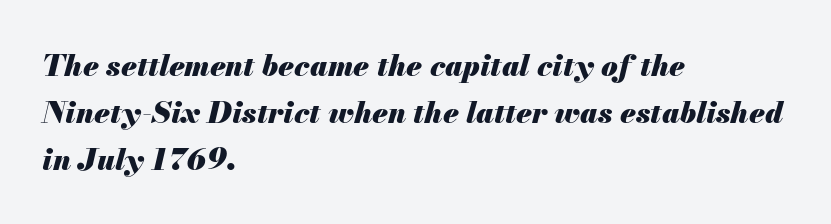
These lines keep a tight, regular rhythm from letter to letter. I'd describe the lettering as bold — thick and assertive. Typeset ragged right — the left edge is the straight one. Check the space under the baseline: it is left empty. The passage shown stacks its lines at a standard gap. The text carries the slant typical of an italic or oblique font.
